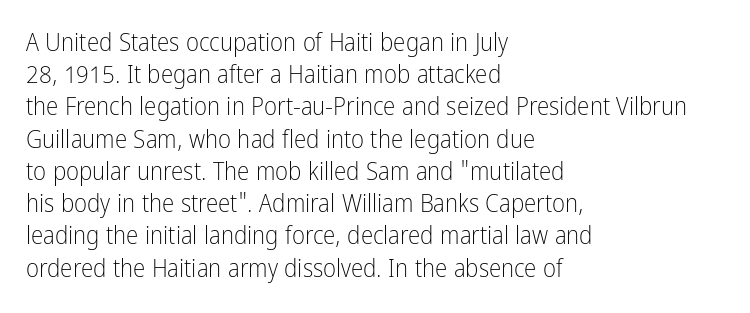
These lines keep a tight, regular rhythm from letter to letter. This sample is left-justified, so line endings fall wherever the words run out. The space between consecutive lines is moderate. Do the letters lean? They stand straight. The passage shown is not underscored anywhere. Stems and bowls with no extra thickness — not bold.
